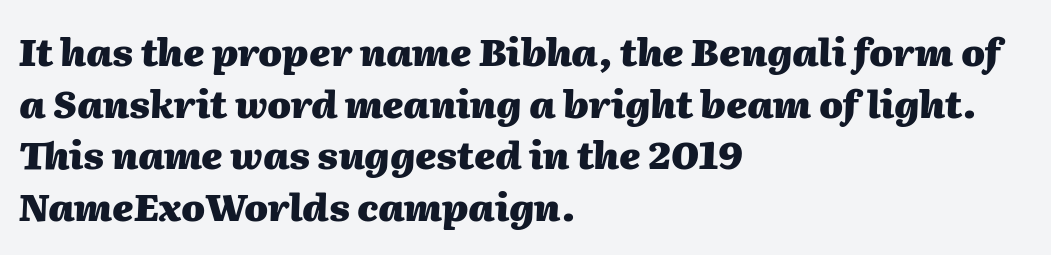
Q: Is the text bold? A: Yes.
Q: Is the text italic (slanted)? A: Yes, it leans right by about 2 degrees.
Q: Is the text underlined? A: No.
Q: How is the paragraph aligned? A: Left-aligned.
Q: Is the spacing between letters normal or unusually wide? A: Normal.
Q: Is the spacing between lines tight, normal or loose? A: Normal.
Q: Width (condensed, normal, or wide)? A: Normal.
Q: Stroke contrast? A: Medium.
Q: x-height? A: Medium.
Q: Monospaced? A: No.
